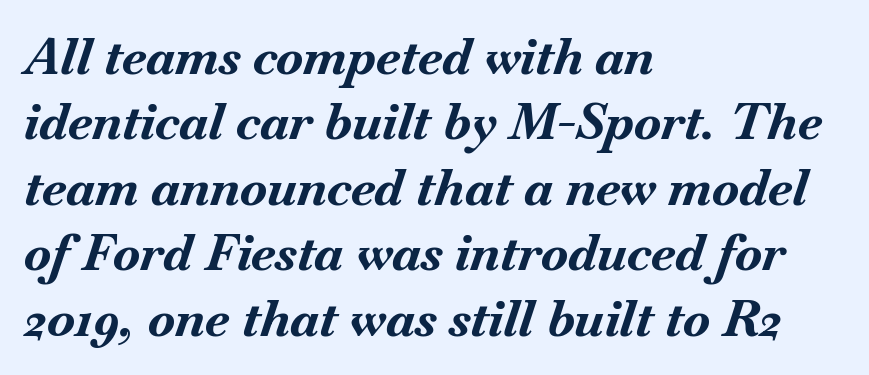
Q: Is the text bold? A: Yes.
Q: Is the text italic (slanted)? A: Yes, it leans right by about 18 degrees.
Q: Is the text underlined? A: No.
Q: How is the paragraph aligned? A: Left-aligned.
Q: Is the spacing between letters normal or unusually wide? A: Normal.
Q: Is the spacing between lines tight, normal or loose? A: Normal.
Q: Width (condensed, normal, or wide)? A: Normal.
Q: Stroke contrast? A: Medium.
Q: x-height? A: Small.
Q: Monospaced? A: No.
